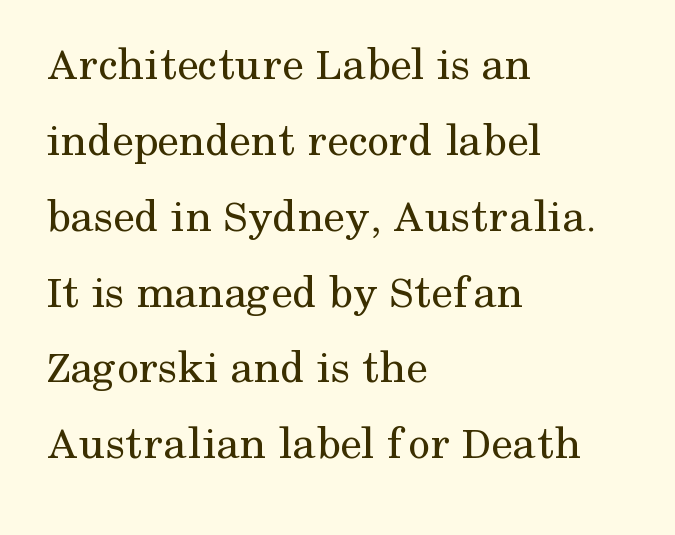
Q: Is the text bold? A: No.
Q: Is the text italic (slanted)? A: No, it is upright.
Q: Is the typeface a serif or a sans-serif typeface? A: Serif.
Q: Is the text underlined? A: No.
Q: How is the paragraph aligned? A: Left-aligned.
Q: Is the spacing between letters normal or unusually wide? A: Normal.
Q: Is the spacing between lines tight, normal or loose? A: Normal.
Q: Width (condensed, normal, or wide)? A: Normal.
Q: Stroke contrast? A: Medium.
Q: x-height? A: Medium.
Q: Monospaced? A: No.
